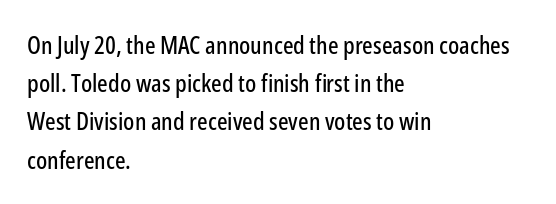
Q: Is the text italic (slanted)? A: No, it is upright.
Q: Is the text underlined? A: No.
Q: How is the paragraph aligned? A: Left-aligned.
Q: Is the spacing between letters normal or unusually wide? A: Normal.
Q: Is the spacing between lines tight, normal or loose? A: Normal.
